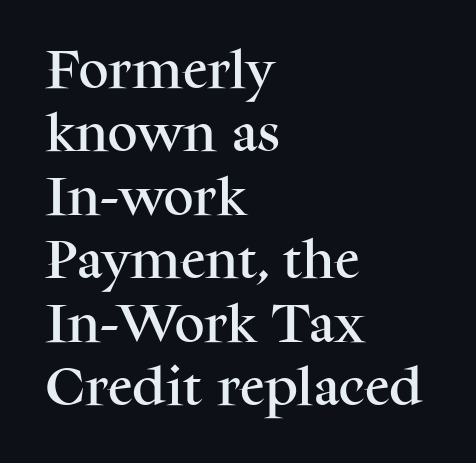
Q: Is the text italic (slanted)? A: No, it is upright.
Q: Is the typeface a serif or a sans-serif typeface? A: Serif.
Q: Is the text underlined? A: No.
Q: How is the paragraph aligned? A: Left-aligned.
Q: Is the spacing between letters normal or unusually wide? A: Normal.
Q: Is the spacing between lines tight, normal or loose? A: Normal.
Q: Width (condensed, normal, or wide)? A: Normal.
Q: Stroke contrast? A: Medium.
Q: x-height? A: Medium.
Q: Monospaced? A: No.
